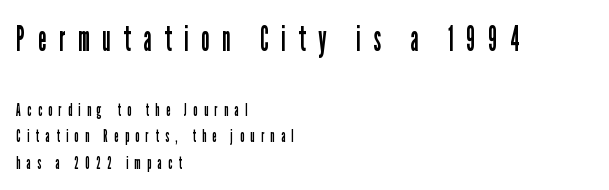
The glyphs in this specimen are sans serif. Unbolded letterforms with no extra heft. Which of the two is more prominent by size? The first, at the top. Where is the straight margin? On the left. Every character sits straight up, as roman type does. You could not count columns in this text — the font is proportionally spaced.
